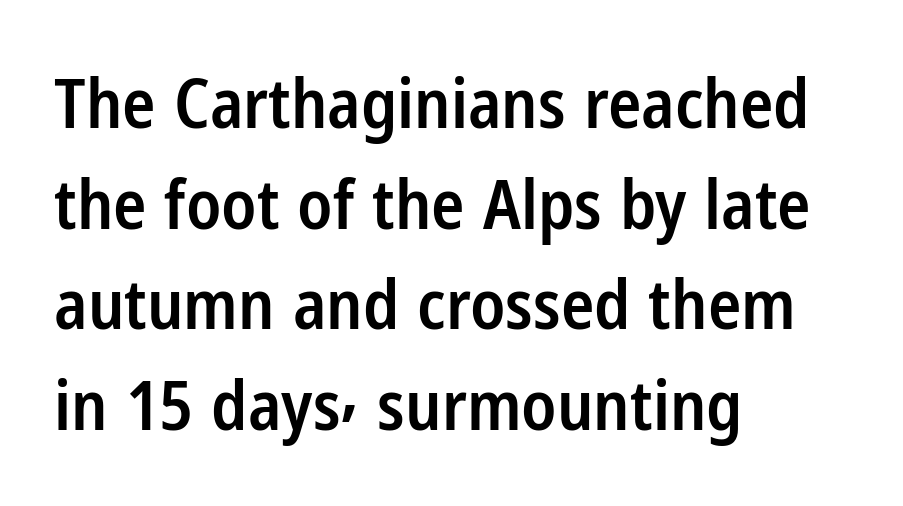
Q: Is the text bold? A: Semi-bold.
Q: Is the text italic (slanted)? A: No, it is upright.
Q: Is the typeface a serif or a sans-serif typeface? A: Sans-serif.
Q: Is the text underlined? A: No.
Q: How is the paragraph aligned? A: Left-aligned.
Q: Is the spacing between letters normal or unusually wide? A: Normal.
Q: Is the spacing between lines tight, normal or loose? A: Normal.
Q: Width (condensed, normal, or wide)? A: Condensed.
Q: Stroke contrast? A: Low.
Q: x-height? A: Medium.
Q: Monospaced? A: No.
